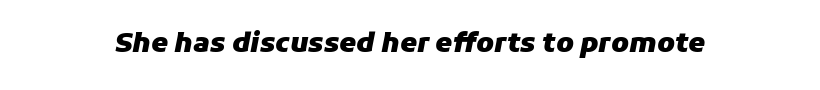
The space beneath each line is pristine and unruled. Is the type slanted? Yes — the strokes lean at a clear angle. What stands out about the letter spacing? Nothing — it is the standard amount. Pretty heavy lettering here — definitely bold.
